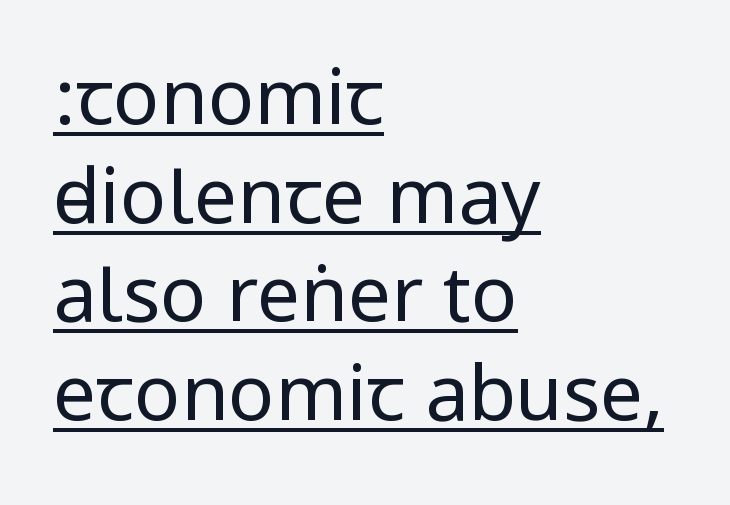
Q: Is the text bold? A: No.
Q: Is the text italic (slanted)? A: No, it is upright.
Q: Is the typeface a serif or a sans-serif typeface? A: Sans-serif.
Q: Is the text underlined? A: Yes.
Q: How is the paragraph aligned? A: Left-aligned.
Q: Is the spacing between letters normal or unusually wide? A: Normal.
Q: Is the spacing between lines tight, normal or loose? A: Normal.
Q: Width (condensed, normal, or wide)? A: Condensed.
Q: Stroke contrast? A: Low.
